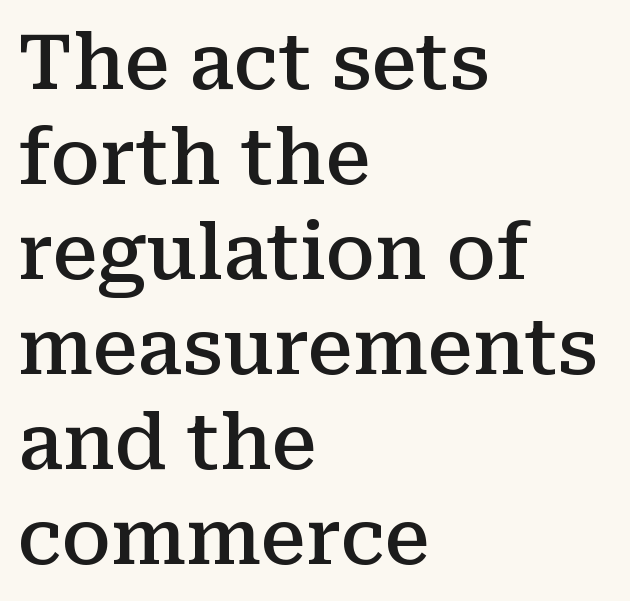
Q: Is the text bold? A: Semi-bold.
Q: Is the text italic (slanted)? A: No, it is upright.
Q: Is the typeface a serif or a sans-serif typeface? A: Serif.
Q: Is the text underlined? A: No.
Q: How is the paragraph aligned? A: Left-aligned.
Q: Is the spacing between letters normal or unusually wide? A: Normal.
Q: Is the spacing between lines tight, normal or loose? A: Normal.
Q: Width (condensed, normal, or wide)? A: Normal.
Q: Stroke contrast? A: Medium.
Q: x-height? A: Medium.
Q: Monospaced? A: No.
